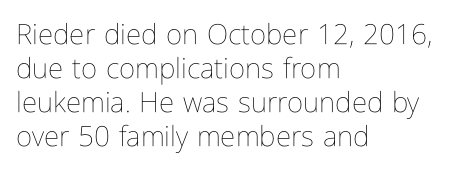
The image shows 28 px thin, condensed type, upright; set left-aligned, line spacing 1.21x, normal letter spacing, not underlined; low stroke contrast and a medium x-height.
